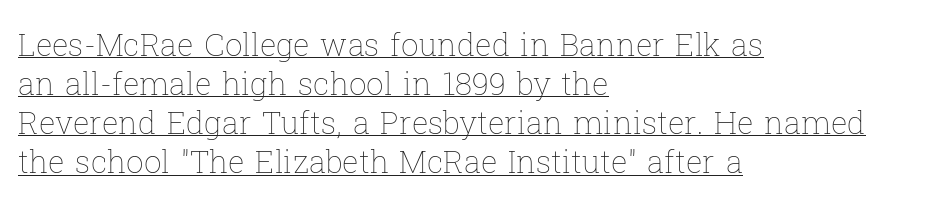
Q: Is the text bold? A: No.
Q: Is the text italic (slanted)? A: No, it is upright.
Q: Is the text underlined? A: Yes.
Q: How is the paragraph aligned? A: Left-aligned.
Q: Is the spacing between letters normal or unusually wide? A: Normal.
Q: Is the spacing between lines tight, normal or loose? A: Normal.
Q: Width (condensed, normal, or wide)? A: Normal.
Q: Stroke contrast? A: Low.
Q: x-height? A: Medium.
Q: Monospaced? A: No.
